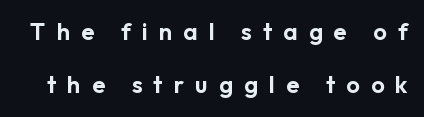
The font's upright variant was chosen for this text. The letterforms stand isolated, each surrounded by extra space. The string is rendered with underlining switched off. The line-height multiplier appears high, well above default.
